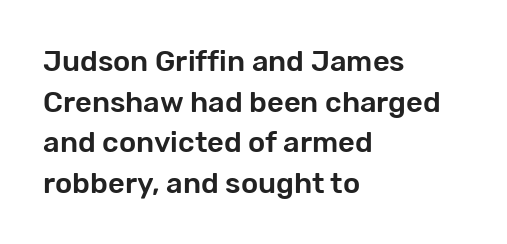
Q: Is the text italic (slanted)? A: No, it is upright.
Q: Is the typeface a serif or a sans-serif typeface? A: Sans-serif.
Q: Is the text underlined? A: No.
Q: How is the paragraph aligned? A: Left-aligned.
Q: Is the spacing between letters normal or unusually wide? A: Normal.
Q: Is the spacing between lines tight, normal or loose? A: Normal.
Q: Width (condensed, normal, or wide)? A: Normal.
Q: Stroke contrast? A: Low.
Q: x-height? A: Medium.
Q: Monospaced? A: No.
